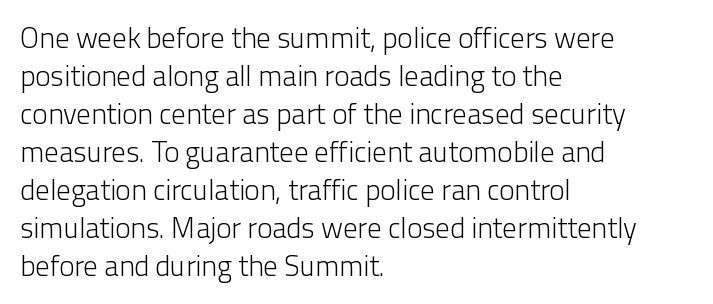
{"serif": "no", "italic": "no", "bold": "no", "weight": "light", "width": "normal", "stroke_contrast": "low", "x_height": "medium", "monospaced": "no", "underline": "no", "align": "left", "line_spacing": "normal", "line_spacing_ratio": 1.31, "letter_spacing": "normal", "letter_spacing_em": 0.0, "glyph_px": 29}
